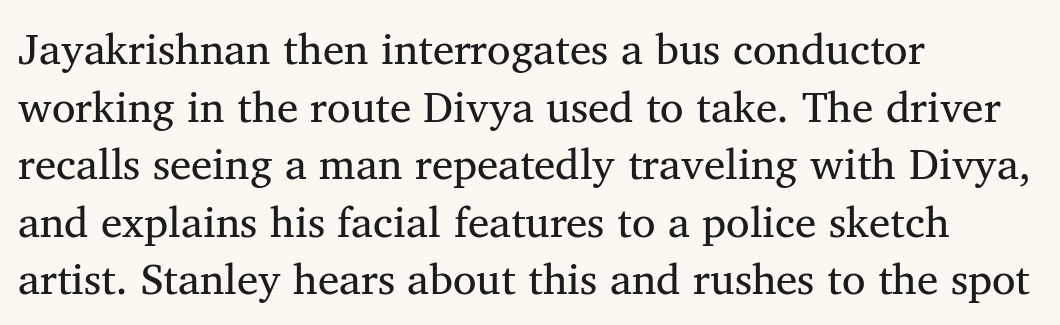
The image shows 43 px regular-weight serif type, upright; set left-aligned, normal line spacing (1.34x), normal letter spacing, not underlined; medium stroke contrast and a medium x-height.
